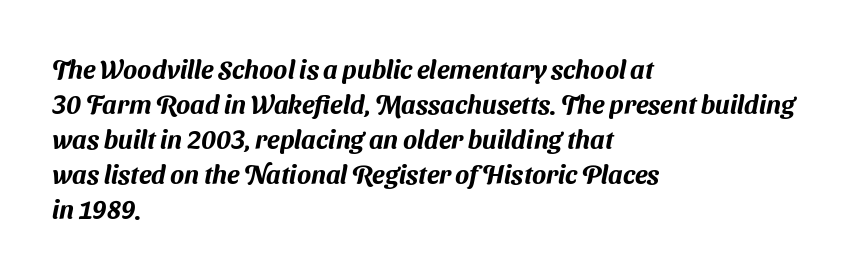
{"underline": "no", "align": "left", "line_spacing": "normal", "line_spacing_ratio": 1.35, "letter_spacing": "normal", "letter_spacing_em": 0.0, "glyph_px": 26}
